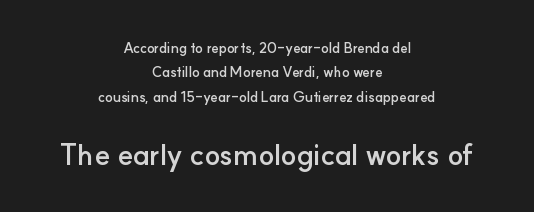
{"serif": "no", "italic": "no", "bold": "yes", "weight": "semibold", "width": "normal", "stroke_contrast": "low", "x_height": "small", "monospaced": "no", "underline": "no", "align": "center", "line_spacing_ratio": 1.75, "letter_spacing": "normal", "letter_spacing_em": 0.0, "larger_block": "second", "size_ratio": 2.07, "glyph_px": 29}
